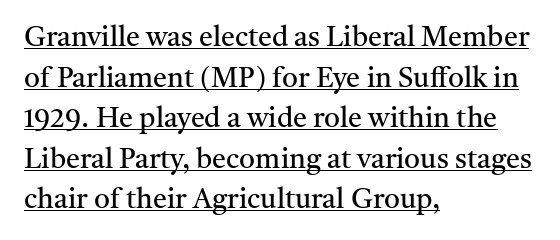
The image shows 28 px regular-weight serif type, upright; set left-aligned, normal line spacing (1.45x), normal letter spacing, underlined; medium stroke contrast and a medium x-height.
